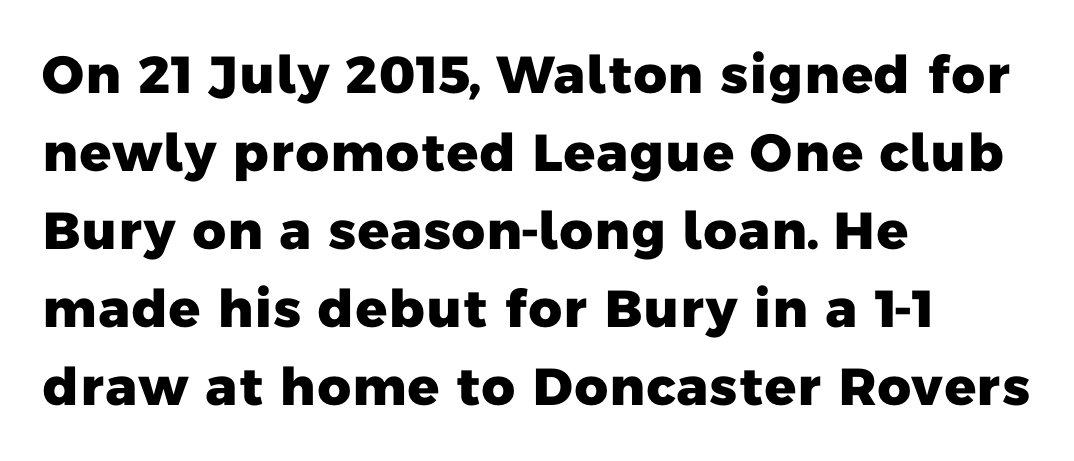
Q: Is the text bold? A: Yes.
Q: Is the typeface a serif or a sans-serif typeface? A: Sans-serif.
Q: Is the text underlined? A: No.
Q: How is the paragraph aligned? A: Left-aligned.
Q: Is the spacing between letters normal or unusually wide? A: Normal.
Q: Is the spacing between lines tight, normal or loose? A: Normal.
Q: Width (condensed, normal, or wide)? A: Normal.
Q: Stroke contrast? A: Low.
Q: x-height? A: Medium.
Q: Monospaced? A: No.
